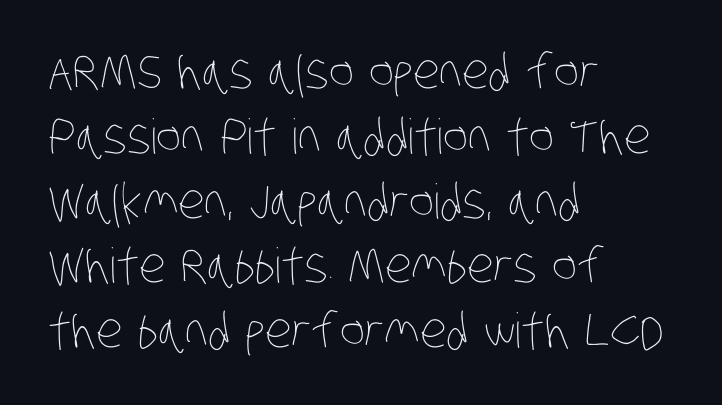
Q: Is the text bold? A: No.
Q: Is the text underlined? A: No.
Q: How is the paragraph aligned? A: Left-aligned.
Q: Is the spacing between letters normal or unusually wide? A: Normal.
Q: Is the spacing between lines tight, normal or loose? A: Normal.
Q: Width (condensed, normal, or wide)? A: Condensed.
Q: Stroke contrast? A: Low.
Q: x-height? A: Large.
Q: Monospaced? A: No.
